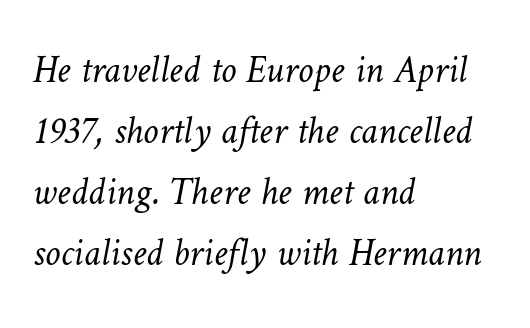
Q: Is the text bold? A: No.
Q: Is the text underlined? A: No.
Q: How is the paragraph aligned? A: Left-aligned.
Q: Is the spacing between letters normal or unusually wide? A: Normal.
Q: Is the spacing between lines tight, normal or loose? A: Normal.
Q: Width (condensed, normal, or wide)? A: Normal.
Q: Stroke contrast? A: Low.
Q: x-height? A: Medium.
Q: Monospaced? A: No.
